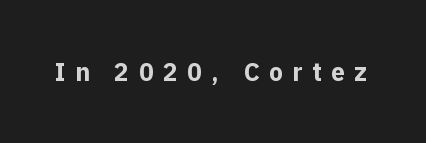
The image shows 25 px bold type, upright; set unusually wide letter spacing (+0.37 em), not underlined.
